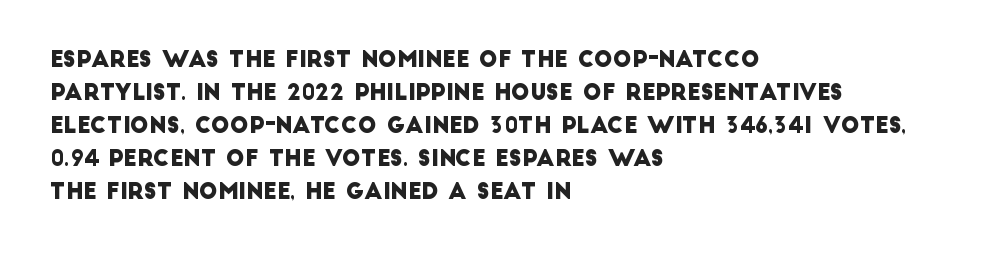
Short and long lines alike share a common starting point at left. Line spacing here is normal. Underline: absent. Observe the ordinary spacing: letters are neighbours, not strangers.
